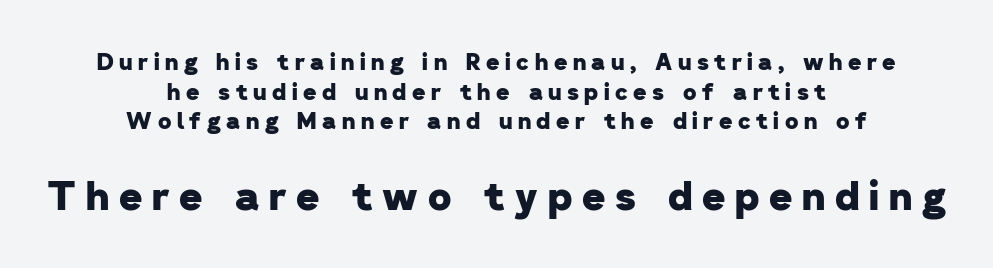
Caption: expanded tracking, letters set apart. How heavy is the stroke? Heavy — this is a bold. If you measured baseline to baseline, you'd find a middling distance. In CSS terms this would be text-align: center.
